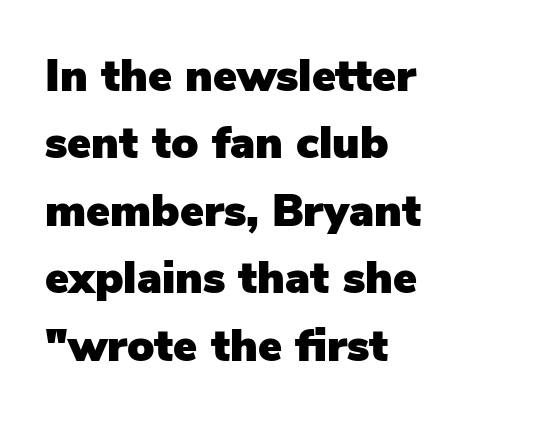
Every stem runs plumb, perpendicular to the baseline. A normal amount of white space separates one row of letters from the next. In terms of letterform style, serifs are entirely absent. Note the varied advance widths — an 'i' is clearly narrower than an 'm'.
